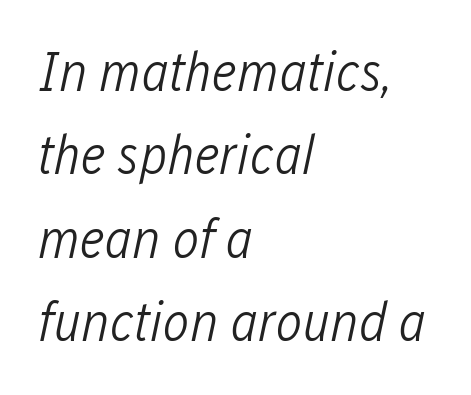
Q: Is the text bold? A: No.
Q: Is the text italic (slanted)? A: Yes, it leans right by about 12 degrees.
Q: Is the text underlined? A: No.
Q: How is the paragraph aligned? A: Left-aligned.
Q: Is the spacing between letters normal or unusually wide? A: Normal.
Q: Is the spacing between lines tight, normal or loose? A: Normal.
Q: Width (condensed, normal, or wide)? A: Condensed.
Q: Stroke contrast? A: Low.
Q: x-height? A: Medium.
Q: Monospaced? A: No.
